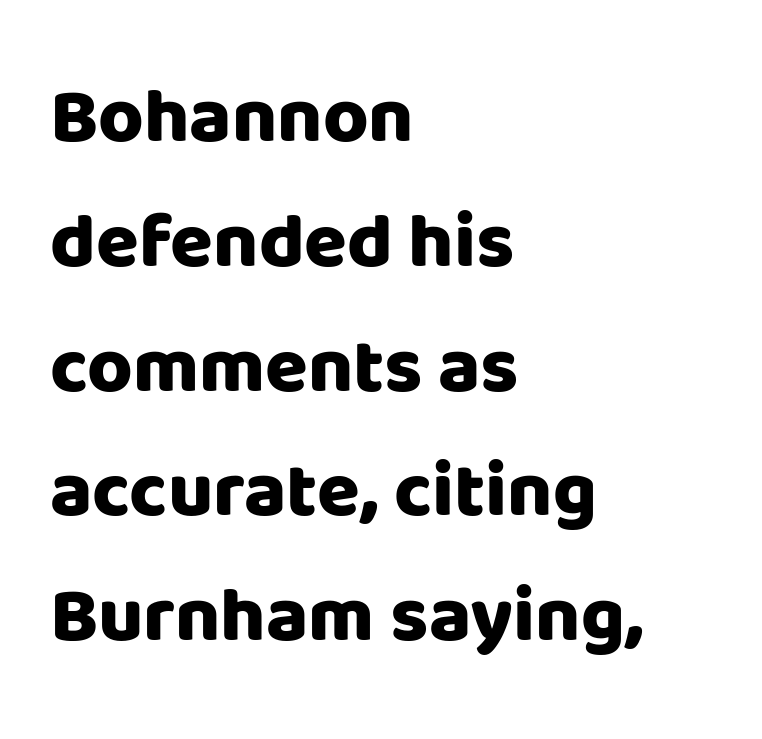
{"serif": "no", "italic": "no", "bold": "yes", "weight": "heavy", "width": "normal", "stroke_contrast": "low", "x_height": "large", "monospaced": "no", "underline": "no", "align": "left", "line_spacing": "normal", "line_spacing_ratio": 1.6, "letter_spacing": "normal", "letter_spacing_em": 0.0, "glyph_px": 78}
